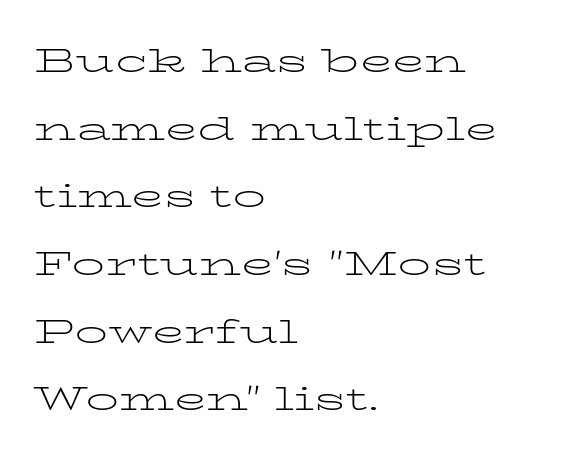
Q: Is the text bold? A: No.
Q: Is the text italic (slanted)? A: No, it is upright.
Q: Is the typeface a serif or a sans-serif typeface? A: Serif.
Q: Is the text underlined? A: No.
Q: How is the paragraph aligned? A: Left-aligned.
Q: Is the spacing between letters normal or unusually wide? A: Normal.
Q: Is the spacing between lines tight, normal or loose? A: Loose.
Q: Width (condensed, normal, or wide)? A: Wide.
Q: Stroke contrast? A: Low.
Q: x-height? A: Medium.
Q: Monospaced? A: No.
